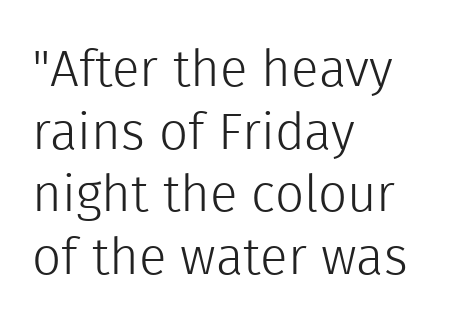
{"serif": "no", "italic": "no", "bold": "no", "weight": "light", "width": "normal", "x_height": "medium", "monospaced": "no", "underline": "no", "align": "left", "line_spacing_ratio": 1.23, "letter_spacing": "normal", "letter_spacing_em": 0.0, "glyph_px": 51}
